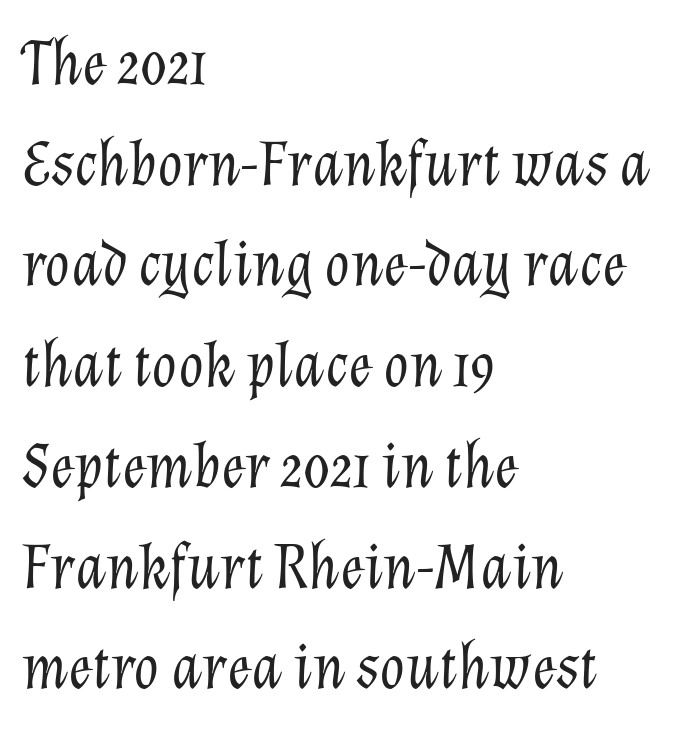
Q: Is the text bold? A: No.
Q: Is the text italic (slanted)? A: Yes, it leans right by about 12 degrees.
Q: Is the text underlined? A: No.
Q: How is the paragraph aligned? A: Left-aligned.
Q: Is the spacing between letters normal or unusually wide? A: Normal.
Q: Is the spacing between lines tight, normal or loose? A: Normal.
Q: Width (condensed, normal, or wide)? A: Normal.
Q: Stroke contrast? A: Low.
Q: x-height? A: Medium.
Q: Monospaced? A: No.
